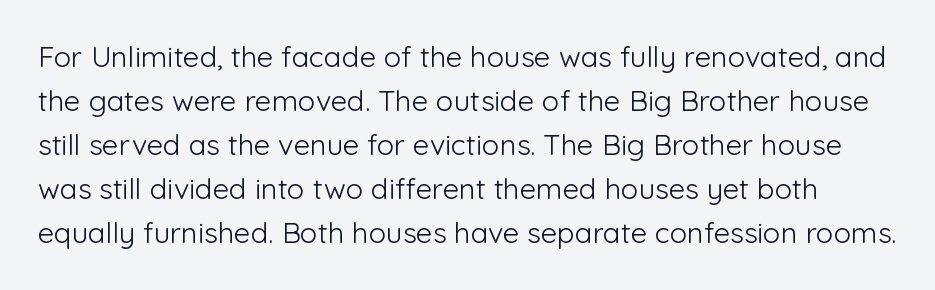
{"serif": "no", "italic": "no", "bold": "no", "weight": "light", "width": "normal", "stroke_contrast": "low", "x_height": "medium", "monospaced": "no", "underline": "no", "line_spacing": "normal", "line_spacing_ratio": 1.52, "letter_spacing": "normal", "letter_spacing_em": 0.0, "glyph_px": 29}
